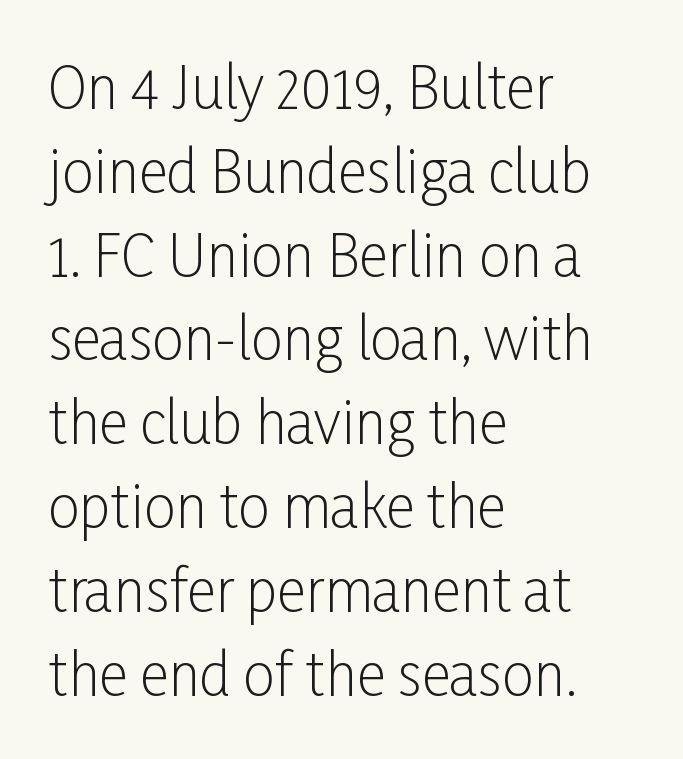
{"serif": "no", "italic": "no", "bold": "no", "weight": "light", "width": "condensed", "stroke_contrast": "low", "x_height": "medium", "monospaced": "no", "underline": "no", "align": "left", "line_spacing": "normal", "line_spacing_ratio": 1.47, "letter_spacing": "normal", "letter_spacing_em": 0.0, "glyph_px": 57}
